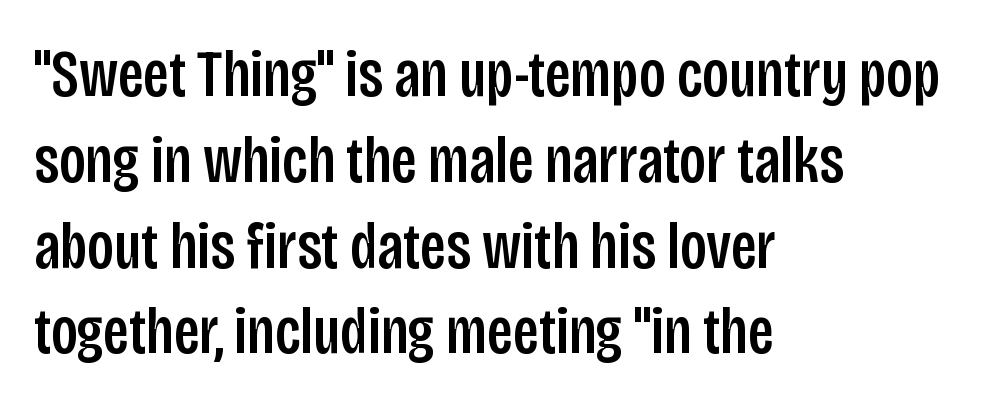
{"serif": "no", "italic": "no", "width": "condensed", "stroke_contrast": "low", "x_height": "large", "monospaced": "no", "underline": "no", "align": "left", "line_spacing": "normal", "line_spacing_ratio": 1.3, "letter_spacing": "normal", "letter_spacing_em": 0.0, "glyph_px": 66}
